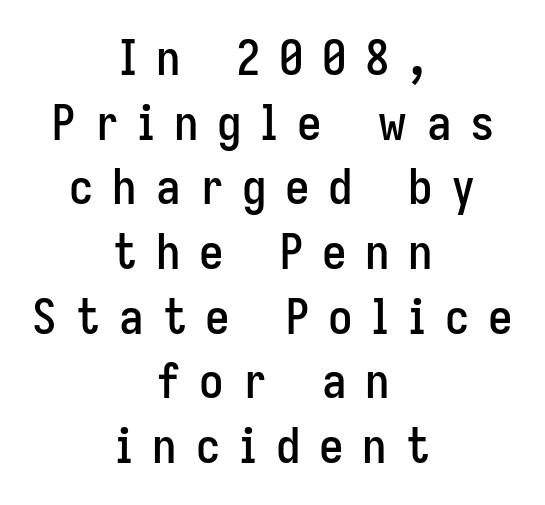
Glance below the letters and you will spot only blank space. Casual observation: everything's sitting right in the middle. Vertical strokes here are truly vertical. Vertically, the passage feels balanced, rows spaced as you'd expect. The designer went with a sans here, leaving each stem footless. Is this a fixed-width face? No — the glyphs have proportional, varying widths.
